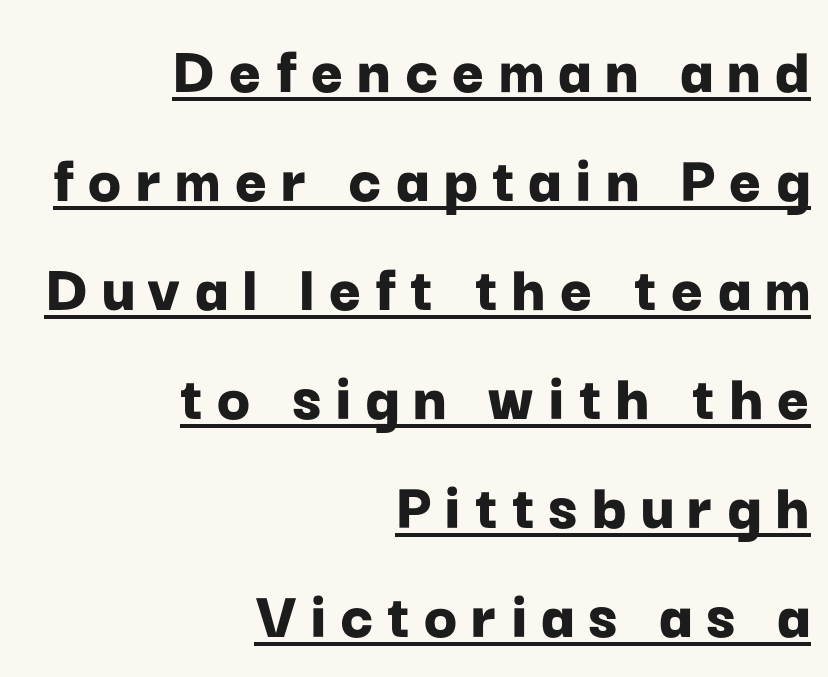
Q: Is the text bold? A: Yes.
Q: Is the text italic (slanted)? A: No, it is upright.
Q: Is the typeface a serif or a sans-serif typeface? A: Sans-serif.
Q: Is the text underlined? A: Yes.
Q: How is the paragraph aligned? A: Right-aligned.
Q: Is the spacing between letters normal or unusually wide? A: Unusually wide.
Q: Is the spacing between lines tight, normal or loose? A: Normal.
Q: Width (condensed, normal, or wide)? A: Normal.
Q: Stroke contrast? A: Low.
Q: x-height? A: Medium.
Q: Monospaced? A: No.
